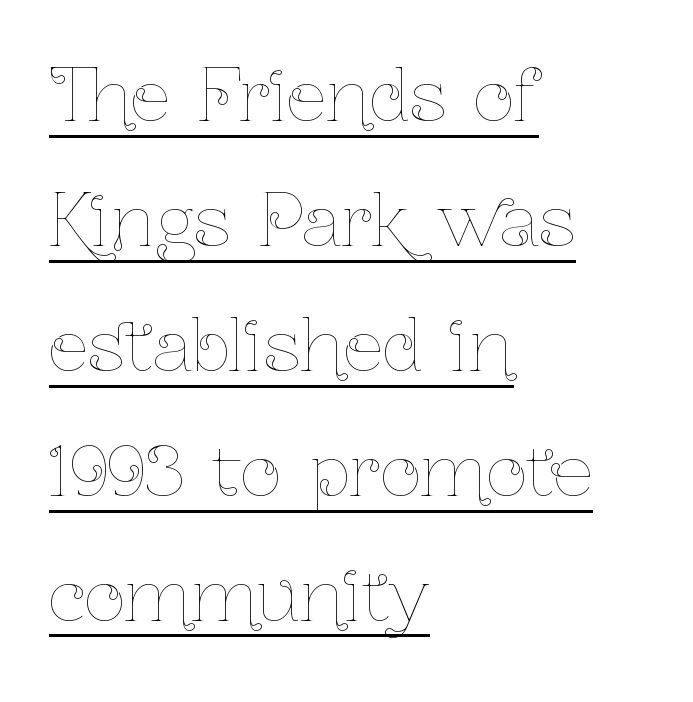
The image shows 71 px thin, condensed type, upright; set left-aligned, line spacing 1.76x, normal letter spacing, underlined; low stroke contrast and a medium x-height.
